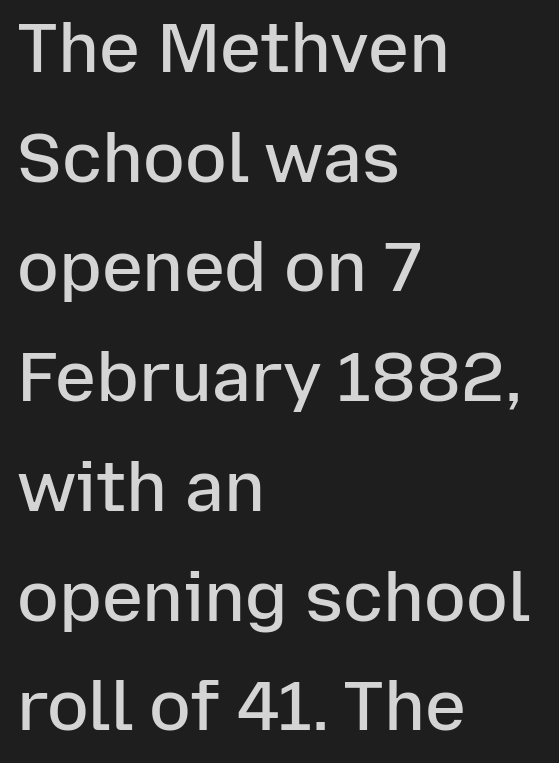
Q: Is the text bold? A: Semi-bold.
Q: Is the text italic (slanted)? A: No, it is upright.
Q: Is the typeface a serif or a sans-serif typeface? A: Sans-serif.
Q: Is the text underlined? A: No.
Q: How is the paragraph aligned? A: Left-aligned.
Q: Is the spacing between letters normal or unusually wide? A: Normal.
Q: Is the spacing between lines tight, normal or loose? A: Normal.
Q: Width (condensed, normal, or wide)? A: Normal.
Q: Stroke contrast? A: Low.
Q: x-height? A: Medium.
Q: Monospaced? A: No.
